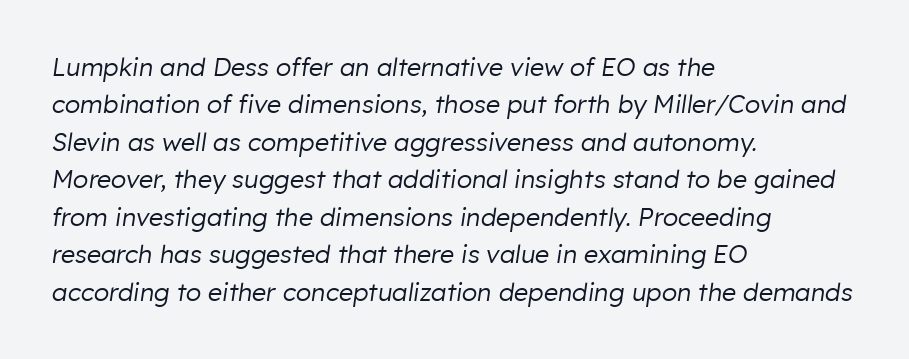
{"italic": "yes", "lean": "right", "slant_degrees": 8, "bold": "no", "underline": "no", "align": "left", "line_spacing": "normal", "line_spacing_ratio": 1.5, "letter_spacing": "normal", "letter_spacing_em": 0.0, "glyph_px": 25}
